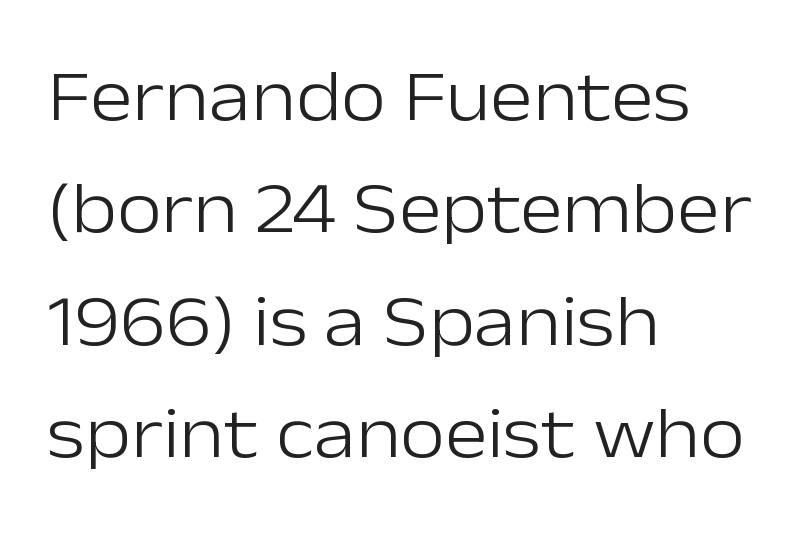
The image shows 73 px light sans-serif type, upright; set left-aligned, normal line spacing (1.54x), normal letter spacing, not underlined; low stroke contrast and a medium x-height.
